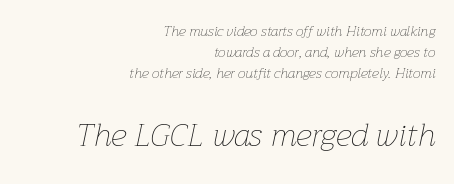
The image shows 32 px thin type, italic (leaning right); set right-aligned, normal line spacing (1.49x), normal letter spacing, not underlined; the second (bottom) block is 2.29x larger; low stroke contrast and a medium x-height.
